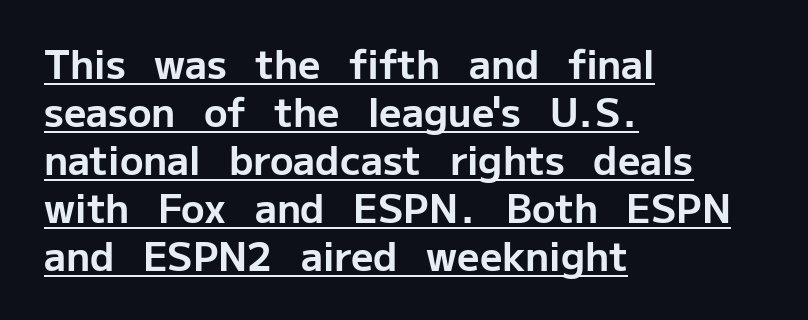
The image shows 39 px bold sans-serif type, upright; set left-aligned, line spacing 1.23x, normal letter spacing, underlined; low stroke contrast and a medium x-height.
